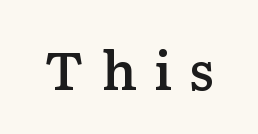
Look at the bottom of the vertical strokes: they flare into serifs here. A roman cut, with each character standing at attention. Moderately thickened strokes mark this as semibold type. Someone cranked the tracking dial way up on this one.
